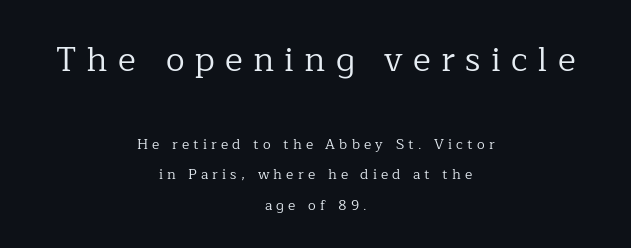
The image shows 34 px regular-weight serif type, upright; set centered, loose line spacing (2.17x), unusually wide letter spacing (+0.3 em), not underlined; the first (top) block is 2.43x larger; low stroke contrast and a medium x-height.
